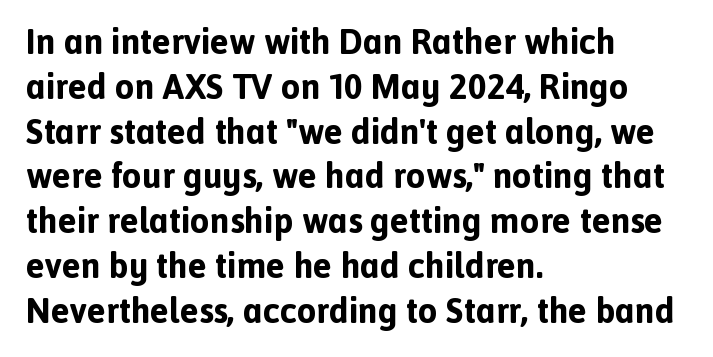
Q: Is the text bold? A: Yes.
Q: Is the text italic (slanted)? A: No, it is upright.
Q: Is the typeface a serif or a sans-serif typeface? A: Sans-serif.
Q: Is the text underlined? A: No.
Q: How is the paragraph aligned? A: Left-aligned.
Q: Is the spacing between letters normal or unusually wide? A: Normal.
Q: Is the spacing between lines tight, normal or loose? A: Normal.
Q: Width (condensed, normal, or wide)? A: Normal.
Q: x-height? A: Medium.
Q: Monospaced? A: No.
